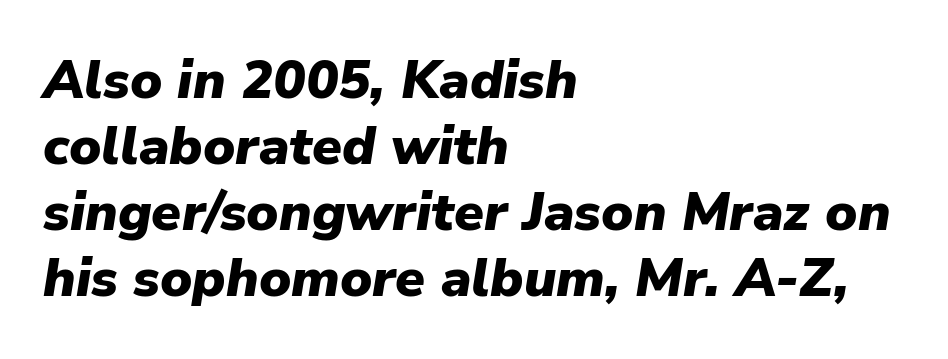
The letters are slanted; this is an italic face. Has an underline been added? It has not. The ragged edge is on the right, which tells us the setting is flush left. Each letter keeps its own natural width here, so spacing adapts to shape.
